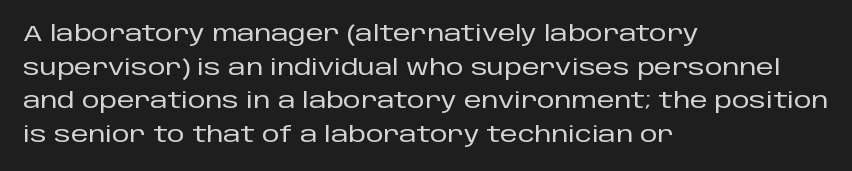
{"italic": "no", "underline": "no", "align": "left", "line_spacing": "normal", "line_spacing_ratio": 1.53, "letter_spacing": "normal", "letter_spacing_em": 0.0, "glyph_px": 22}
